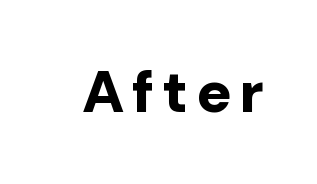
{"serif": "no", "italic": "no", "bold": "yes", "weight": "bold", "width": "normal", "stroke_contrast": "low", "x_height": "medium", "monospaced": "no", "underline": "no", "glyph_px": 59}
